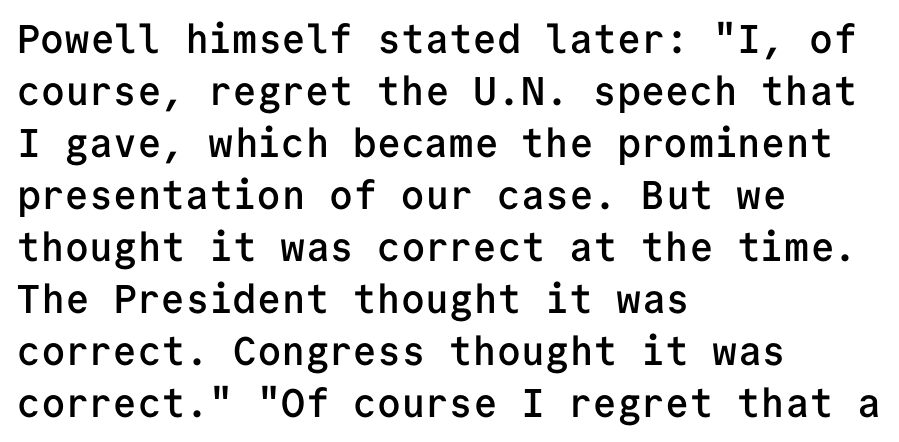
Q: Is the text bold? A: Semi-bold.
Q: Is the text italic (slanted)? A: No, it is upright.
Q: Is the typeface a serif or a sans-serif typeface? A: Sans-serif.
Q: Is the text underlined? A: No.
Q: How is the paragraph aligned? A: Left-aligned.
Q: Is the spacing between letters normal or unusually wide? A: Normal.
Q: Is the spacing between lines tight, normal or loose? A: Normal.
Q: Width (condensed, normal, or wide)? A: Normal.
Q: Stroke contrast? A: Low.
Q: x-height? A: Medium.
Q: Monospaced? A: Yes.
